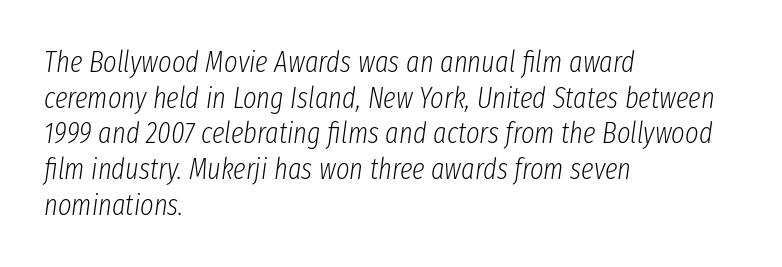
Q: Is the text bold? A: No.
Q: Is the text italic (slanted)? A: Yes, it leans right by about 8 degrees.
Q: Is the text underlined? A: No.
Q: How is the paragraph aligned? A: Left-aligned.
Q: Is the spacing between letters normal or unusually wide? A: Normal.
Q: Width (condensed, normal, or wide)? A: Condensed.
Q: Stroke contrast? A: Low.
Q: x-height? A: Medium.
Q: Monospaced? A: No.
